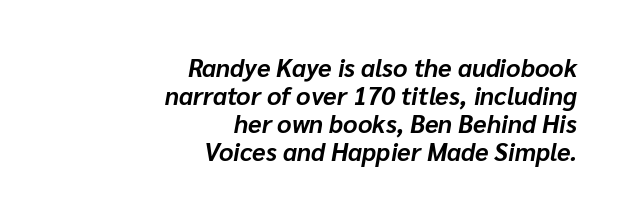
Q: Is the text bold? A: Yes.
Q: Is the text italic (slanted)? A: Yes, it leans right by about 10 degrees.
Q: Is the text underlined? A: No.
Q: How is the paragraph aligned? A: Right-aligned.
Q: Is the spacing between letters normal or unusually wide? A: Normal.
Q: Is the spacing between lines tight, normal or loose? A: Tight.
